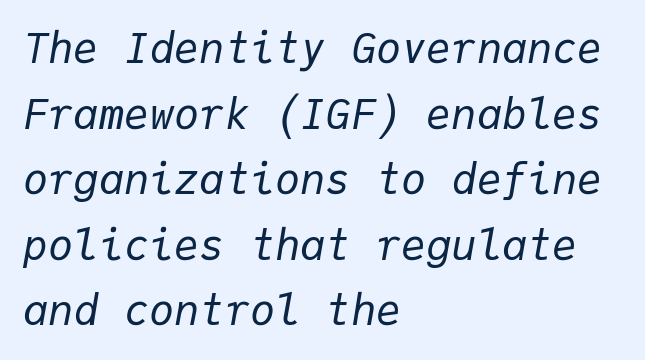
These lines stack with their left ends in a neat column. Weight: regular or lighter. The rendering uses typewriter-style spacing with identical character cells. The passage shown leans; its letterforms are oblique. This sample keeps an unexceptional amount of space between lines.
